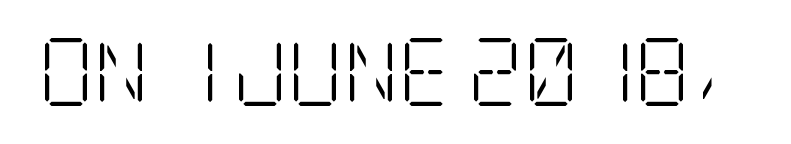
The letterforms sit at book weight or below. Descenders are the only things crossing below the line. Unlike italic type, these characters show no tilt at all. Does extra space separate the letters? No, they use regular spacing. The font family rendered here belongs to the serif group.
